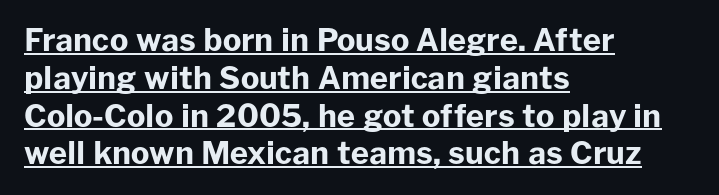
Q: Is the text bold? A: Yes.
Q: Is the text italic (slanted)? A: No, it is upright.
Q: Is the typeface a serif or a sans-serif typeface? A: Sans-serif.
Q: Is the text underlined? A: Yes.
Q: How is the paragraph aligned? A: Left-aligned.
Q: Is the spacing between letters normal or unusually wide? A: Normal.
Q: Width (condensed, normal, or wide)? A: Normal.
Q: Stroke contrast? A: Low.
Q: x-height? A: Medium.
Q: Monospaced? A: No.
